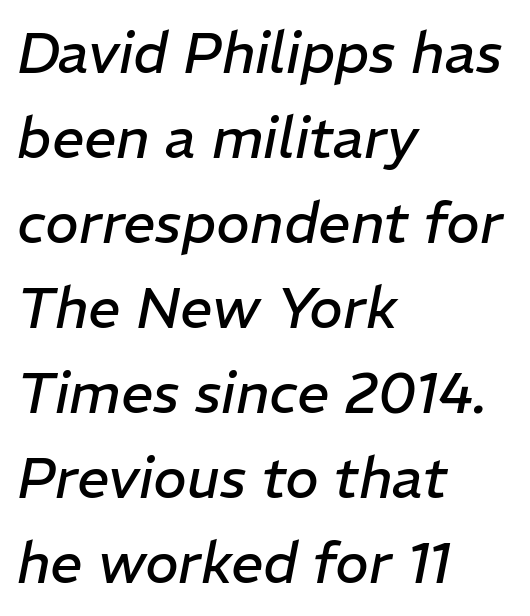
The rendering uses natural spacing where letterforms have individual widths. This sample is left-justified, so line endings fall wherever the words run out. Each stroke keeps to a modest, everyday thickness or less. Only glyphs here, with clear space below each row. Leading matches the norm, producing a regular column.
